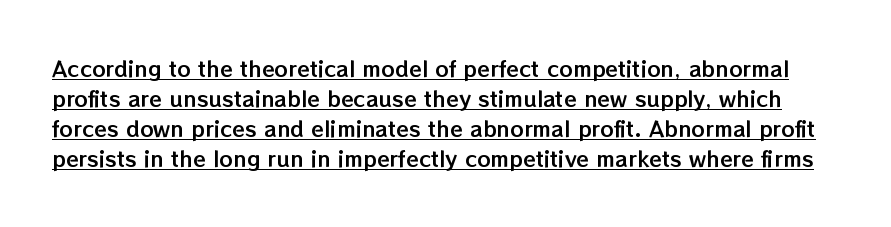
The sample's only ornament is a line tracing under the words. Caption: standard tracking, unaltered. Vertical spacing — default. Do the letters lean? They stand straight.
